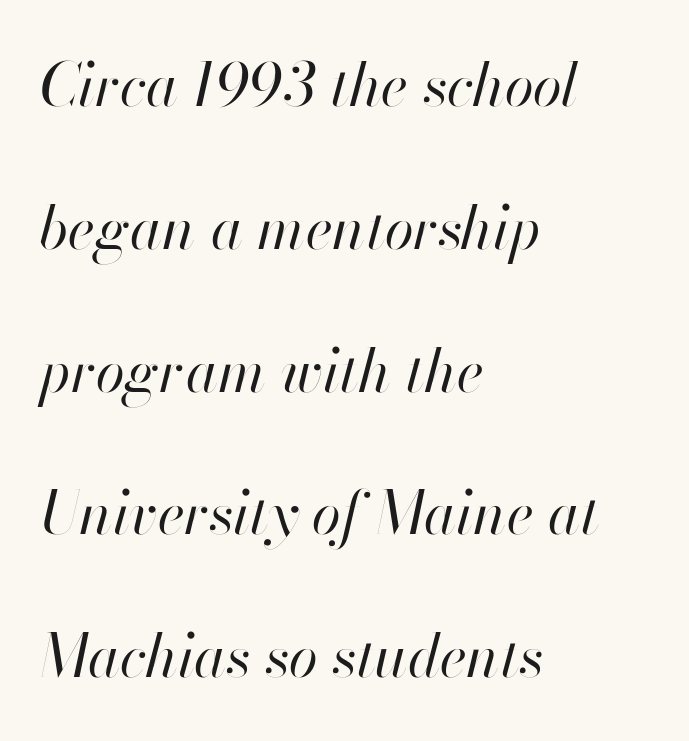
You could fit nearly another row in the gap between these rows. Counters stay open thanks to moderate or lighter strokes. Observe the ordinary spacing: letters are neighbours, not strangers. Varying glyph widths throughout — classic text-font behaviour. The axis of the letterforms is tilted away from vertical.
